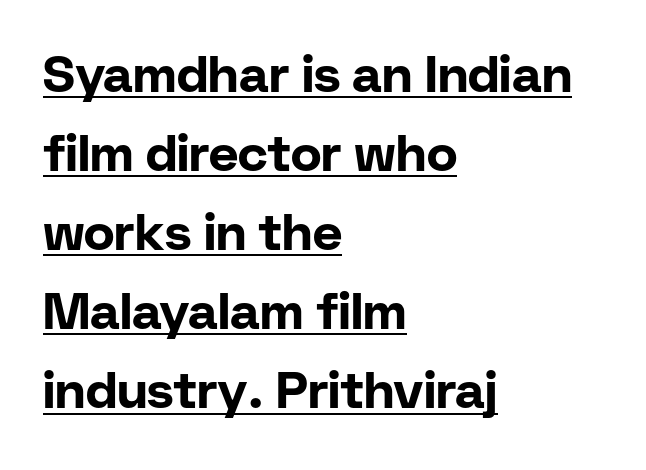
Q: Is the text bold? A: Yes.
Q: Is the text italic (slanted)? A: No, it is upright.
Q: Is the typeface a serif or a sans-serif typeface? A: Sans-serif.
Q: Is the text underlined? A: Yes.
Q: How is the paragraph aligned? A: Left-aligned.
Q: Is the spacing between letters normal or unusually wide? A: Normal.
Q: Is the spacing between lines tight, normal or loose? A: Normal.
Q: Width (condensed, normal, or wide)? A: Normal.
Q: Stroke contrast? A: Low.
Q: x-height? A: Medium.
Q: Monospaced? A: No.
